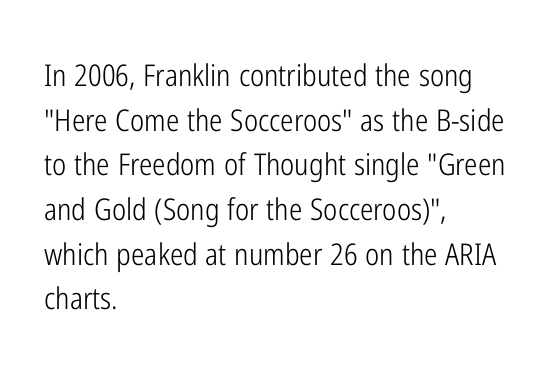
{"serif": "no", "italic": "no", "bold": "no", "weight": "light", "width": "condensed", "stroke_contrast": "low", "x_height": "medium", "monospaced": "no", "underline": "no", "align": "left", "line_spacing": "normal", "line_spacing_ratio": 1.49, "letter_spacing": "normal", "letter_spacing_em": 0.0, "glyph_px": 30}
